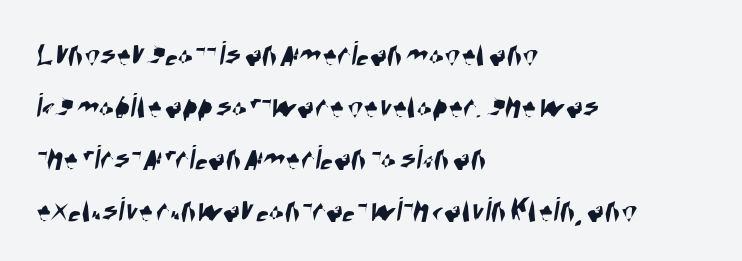
Nobody drew a line under any word here. Typeset ragged right — the left edge is the straight one. The rendering uses natural spacing where letterforms have individual widths. Letter spacing: default. Students, observe: this is what conventionally led text looks like. This is sans-serif lettering, the kind often seen on screens and signage.
